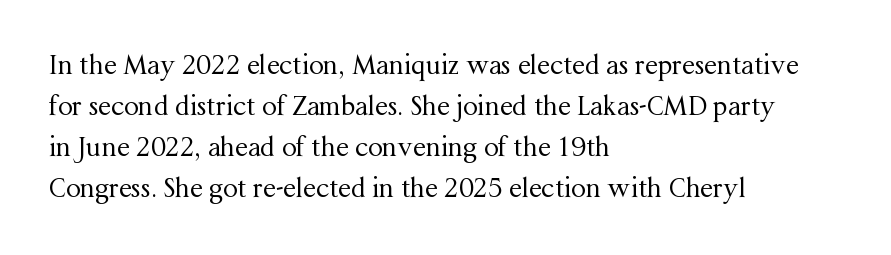
The words here are not underlined. Unbolded letterforms with no extra heft. Quick note: interline space is typical. These lines stack with their left ends in a neat column. Ordinary non-slanted type is in use. Here the glyphs are tracked normally, forming tight word shapes.
